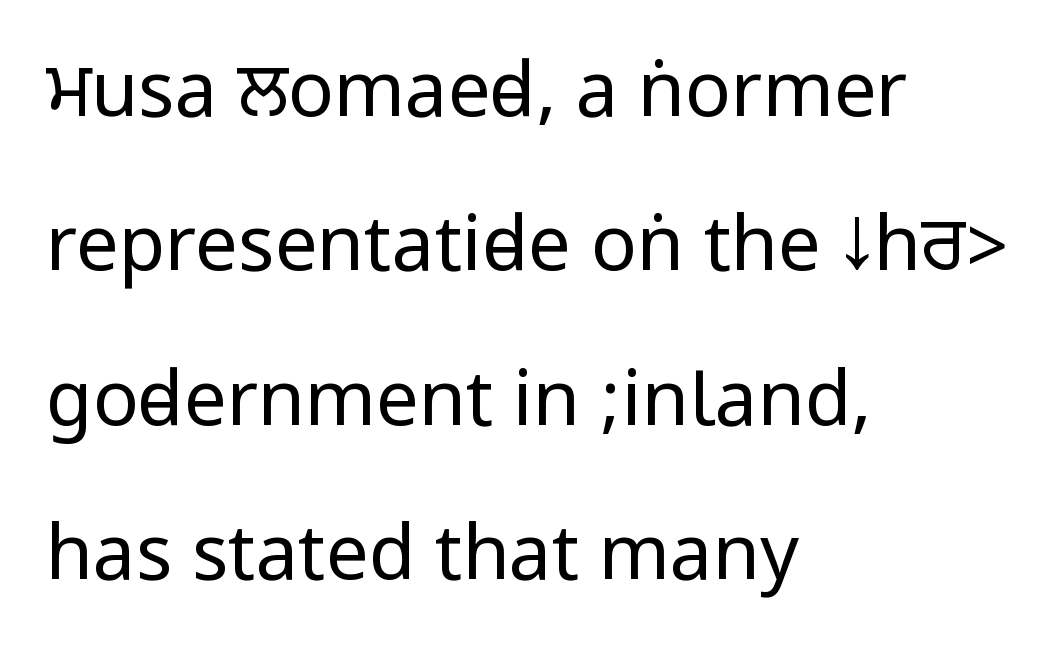
Q: Is the text bold? A: No.
Q: Is the text italic (slanted)? A: No, it is upright.
Q: Is the typeface a serif or a sans-serif typeface? A: Sans-serif.
Q: Is the text underlined? A: No.
Q: How is the paragraph aligned? A: Left-aligned.
Q: Is the spacing between letters normal or unusually wide? A: Normal.
Q: Is the spacing between lines tight, normal or loose? A: Loose.
Q: Width (condensed, normal, or wide)? A: Condensed.
Q: Stroke contrast? A: Low.
